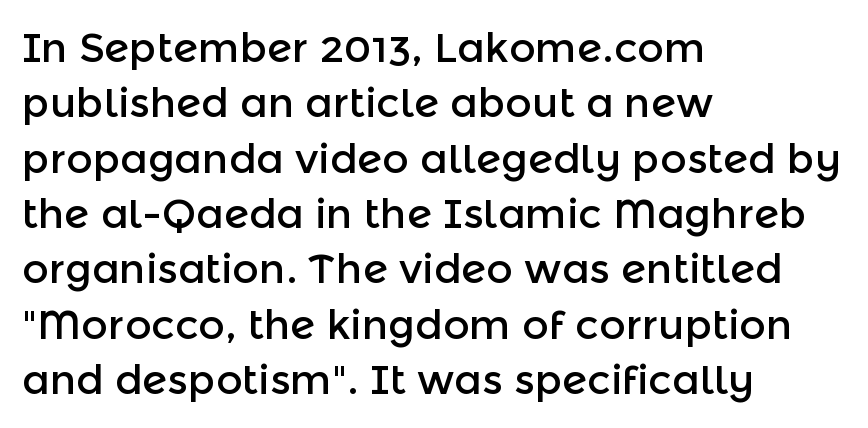
Words appear dense and cohesive because spacing is normal. The rendering uses a moderate line-height, typical for paragraphs. Rule under the text: the space is simply empty. The paragraph shown leans on its left margin. The letters carry no serifs — their stems end cleanly without finishing strokes. Each letter keeps its own natural width here, so spacing adapts to shape.
